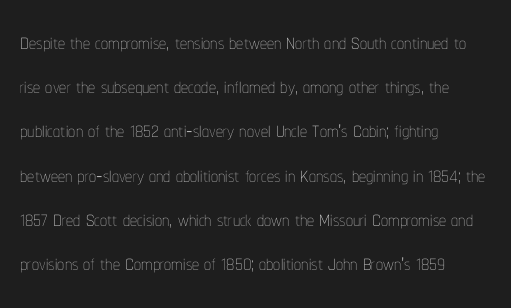
The image shows 28 px thin, condensed type, upright; set left-aligned, normal line spacing (1.58x), normal letter spacing, not underlined; low stroke contrast and a medium x-height.
